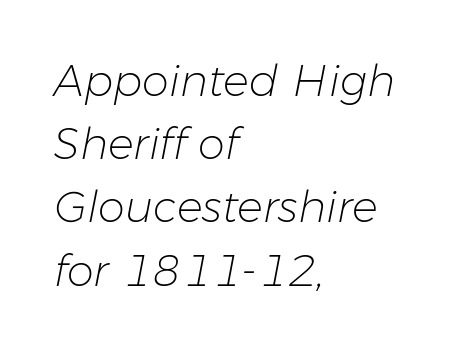
Q: Is the text bold? A: No.
Q: Is the text italic (slanted)? A: Yes, it leans right by about 11 degrees.
Q: Is the text underlined? A: No.
Q: How is the paragraph aligned? A: Left-aligned.
Q: Is the spacing between letters normal or unusually wide? A: Normal.
Q: Is the spacing between lines tight, normal or loose? A: Normal.
Q: Width (condensed, normal, or wide)? A: Normal.
Q: Stroke contrast? A: Low.
Q: x-height? A: Medium.
Q: Monospaced? A: No.
